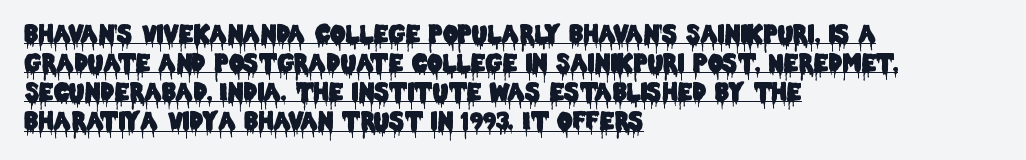
Q: Is the text italic (slanted)? A: No, it is upright.
Q: Is the text underlined? A: Yes.
Q: How is the paragraph aligned? A: Left-aligned.
Q: Is the spacing between letters normal or unusually wide? A: Normal.
